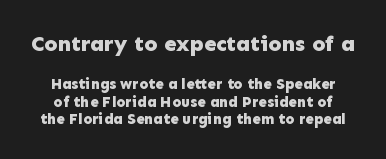
The image shows 22 px bold type, upright; set line spacing 1.19x, normal letter spacing, not underlined; the first (top) block is 1.47x larger.
